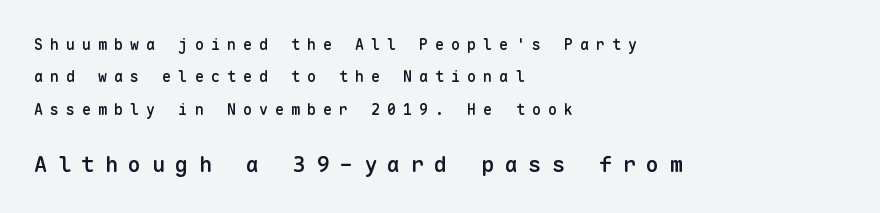
Q: Is the text bold? A: Semi-bold.
Q: Is the text italic (slanted)? A: No, it is upright.
Q: Is the text underlined? A: No.
Q: How is the paragraph aligned? A: Left-aligned.
Q: Is the spacing between letters normal or unusually wide? A: Unusually wide.
Q: Is the spacing between lines tight, normal or loose? A: Loose.
Q: Which block of text is set in a larger size, the first (top) or the second (bottom)? A: The second (bottom) one.
